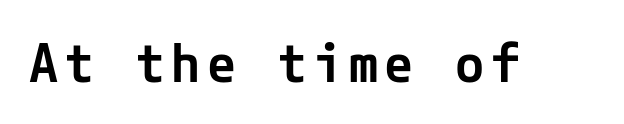
The face used here is a sans, in the tradition of grotesques and geometrics. Posture: upright roman. This is the in-between weight designers call semibold or demi. Lines of text with bare space underneath.
